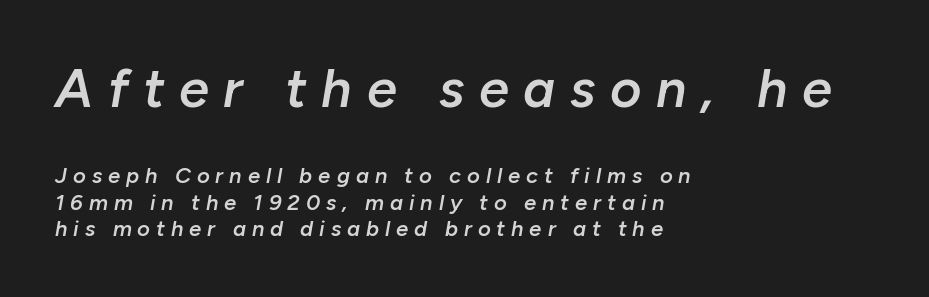
Q: Is the text bold? A: Semi-bold.
Q: Is the text italic (slanted)? A: Yes, it leans right by about 10 degrees.
Q: Is the text underlined? A: No.
Q: How is the paragraph aligned? A: Left-aligned.
Q: Is the spacing between letters normal or unusually wide? A: Unusually wide.
Q: Which block of text is set in a larger size, the first (top) or the second (bottom)? A: The first (top) one.
Q: Width (condensed, normal, or wide)? A: Normal.
Q: Stroke contrast? A: Low.
Q: x-height? A: Medium.
Q: Monospaced? A: No.
